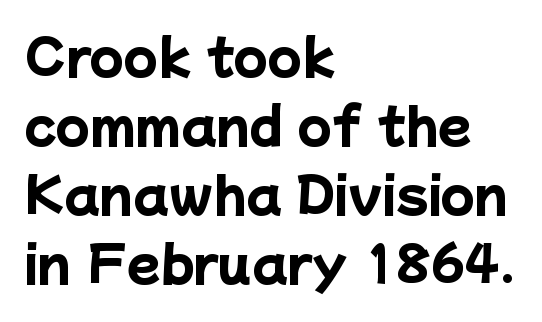
The image shows 49 px heavy sans-serif type; set left-aligned, normal line spacing (1.41x), normal letter spacing, not underlined; low stroke contrast and a medium x-height.
